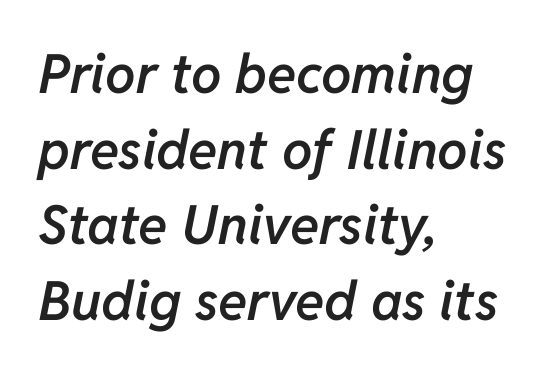
{"italic": "yes", "lean": "right", "slant_degrees": 11, "bold": "semi", "weight": "semibold", "width": "normal", "stroke_contrast": "low", "x_height": "medium", "monospaced": "no", "underline": "no", "align": "left", "line_spacing": "normal", "line_spacing_ratio": 1.4, "letter_spacing": "normal", "letter_spacing_em": 0.0, "glyph_px": 54}
